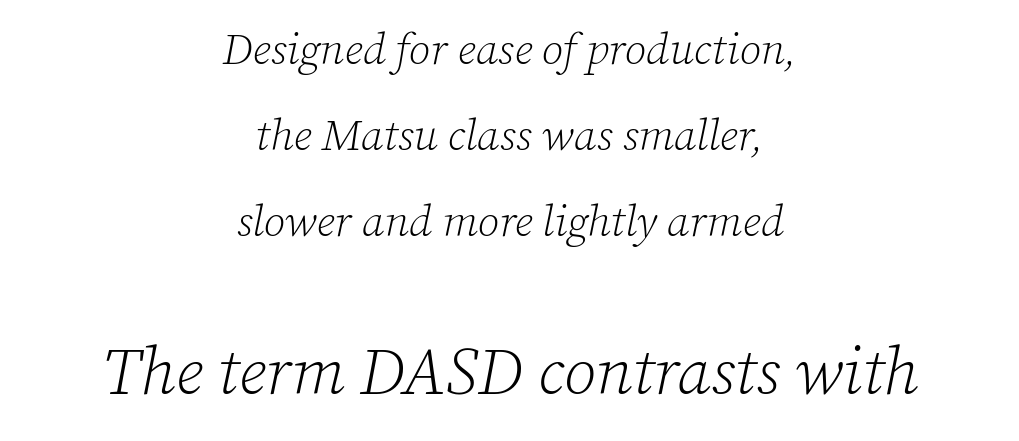
Q: Is the text bold? A: No.
Q: Is the text italic (slanted)? A: Yes, it leans right by about 12 degrees.
Q: Is the typeface a serif or a sans-serif typeface? A: Serif.
Q: Is the text underlined? A: No.
Q: How is the paragraph aligned? A: Centered.
Q: Is the spacing between letters normal or unusually wide? A: Normal.
Q: Is the spacing between lines tight, normal or loose? A: Loose.
Q: Which block of text is set in a larger size, the first (top) or the second (bottom)? A: The second (bottom) one.
Q: Width (condensed, normal, or wide)? A: Normal.
Q: Stroke contrast? A: Low.
Q: x-height? A: Medium.
Q: Monospaced? A: No.
